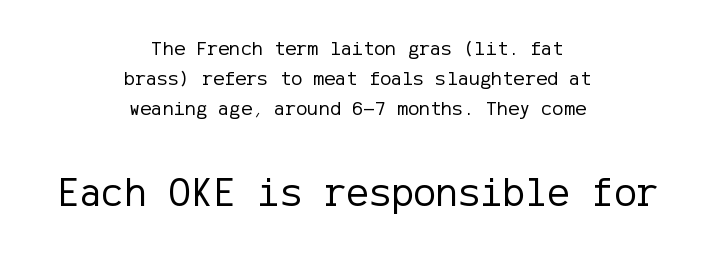
The image shows 42 px regular-weight sans-serif type, upright; set centered, normal line spacing (1.43x), normal letter spacing, not underlined; the second (bottom) block is 2.0x larger; low stroke contrast and a medium x-height.
